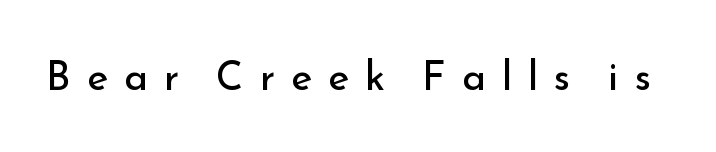
{"serif": "no", "italic": "no", "bold": "no", "weight": "regular", "width": "normal", "stroke_contrast": "low", "x_height": "small", "monospaced": "no", "underline": "no", "letter_spacing": "wide", "letter_spacing_em": 0.4, "glyph_px": 40}
